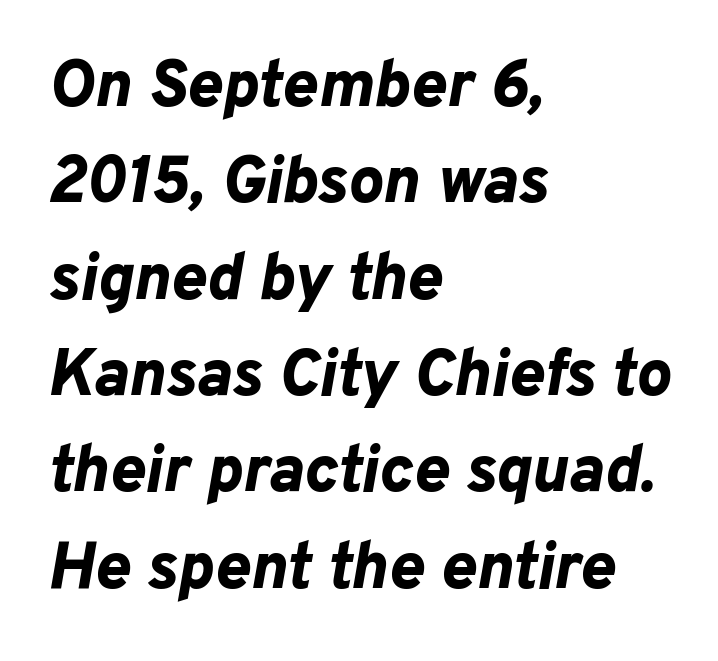
{"italic": "yes", "lean": "right", "slant_degrees": 10, "bold": "yes", "weight": "bold", "width": "normal", "stroke_contrast": "low", "x_height": "medium", "monospaced": "no", "underline": "no", "align": "left", "line_spacing": "normal", "line_spacing_ratio": 1.46, "letter_spacing": "normal", "letter_spacing_em": 0.0, "glyph_px": 66}
